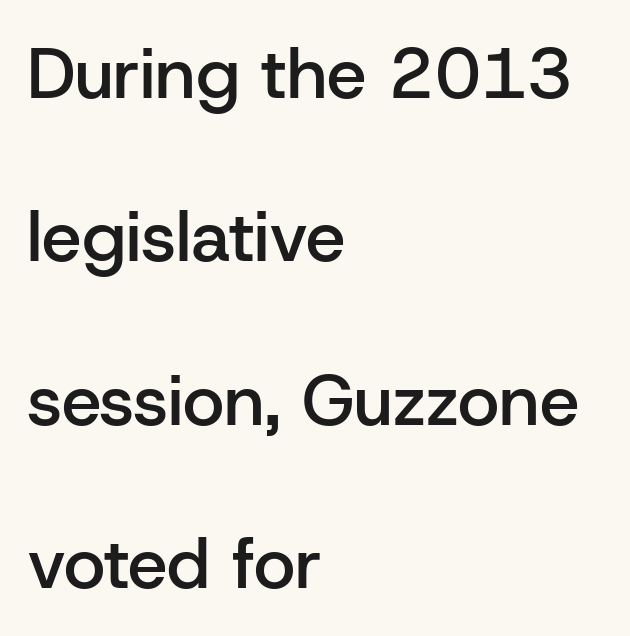
Q: Is the text bold? A: Semi-bold.
Q: Is the text italic (slanted)? A: No, it is upright.
Q: Is the typeface a serif or a sans-serif typeface? A: Sans-serif.
Q: Is the text underlined? A: No.
Q: How is the paragraph aligned? A: Left-aligned.
Q: Is the spacing between letters normal or unusually wide? A: Normal.
Q: Is the spacing between lines tight, normal or loose? A: Loose.
Q: Width (condensed, normal, or wide)? A: Normal.
Q: Stroke contrast? A: Low.
Q: x-height? A: Medium.
Q: Monospaced? A: No.
